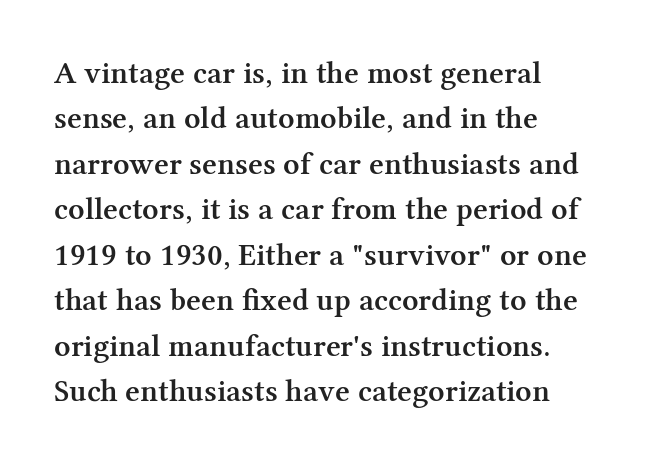
{"serif": "yes", "italic": "no", "bold": "semi", "weight": "semibold", "width": "normal", "stroke_contrast": "medium", "x_height": "medium", "monospaced": "no", "underline": "no", "align": "left", "line_spacing": "normal", "line_spacing_ratio": 1.42, "letter_spacing": "normal", "letter_spacing_em": 0.0, "glyph_px": 32}
